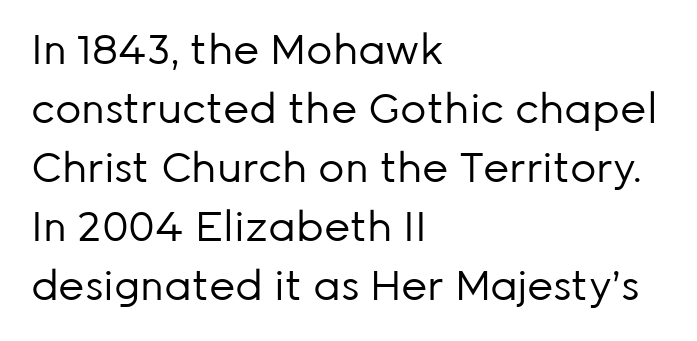
The image shows 41 px regular-weight sans-serif type, upright; set left-aligned, normal line spacing (1.44x), normal letter spacing, not underlined; low stroke contrast and a medium x-height.
